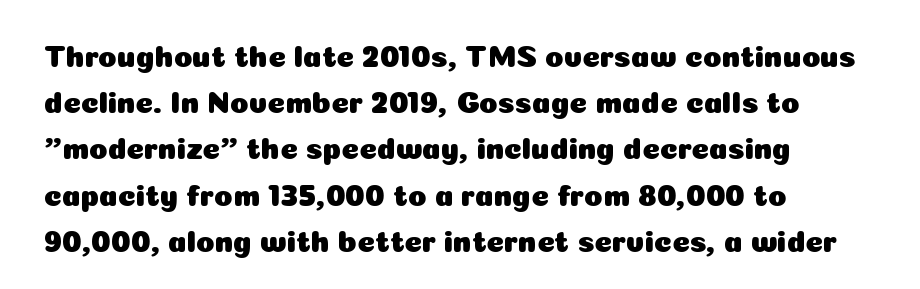
{"serif": "no", "italic": "no", "width": "normal", "stroke_contrast": "low", "x_height": "medium", "monospaced": "no", "underline": "no", "align": "left", "line_spacing": "normal", "line_spacing_ratio": 1.54, "letter_spacing": "normal", "letter_spacing_em": 0.0, "glyph_px": 30}
